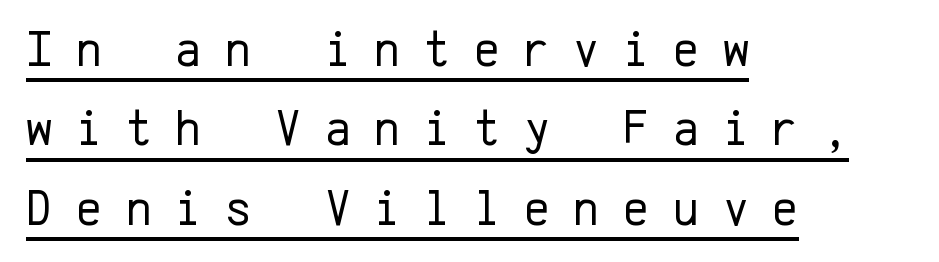
Q: Is the text bold? A: No.
Q: Is the text italic (slanted)? A: No, it is upright.
Q: Is the typeface a serif or a sans-serif typeface? A: Sans-serif.
Q: Is the text underlined? A: Yes.
Q: How is the paragraph aligned? A: Left-aligned.
Q: Is the spacing between letters normal or unusually wide? A: Unusually wide.
Q: Is the spacing between lines tight, normal or loose? A: Normal.
Q: Width (condensed, normal, or wide)? A: Normal.
Q: Stroke contrast? A: Low.
Q: x-height? A: Medium.
Q: Monospaced? A: Yes.
